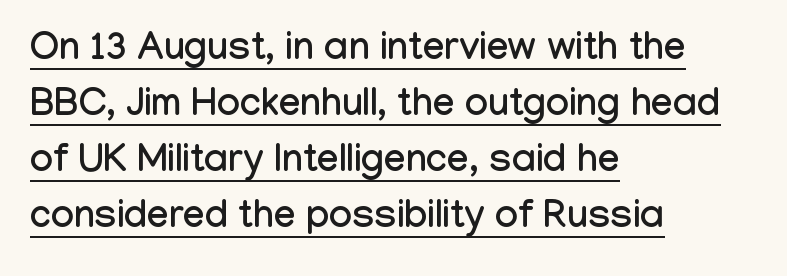
Letter spacing: default. A rule runs beneath these lines of type. The space between consecutive lines is moderate. Is this a fixed-width face? No — the glyphs have proportional, varying widths. Unlike italic type, these characters show no tilt at all. The passage is arranged the way most books set body copy — flush left.
